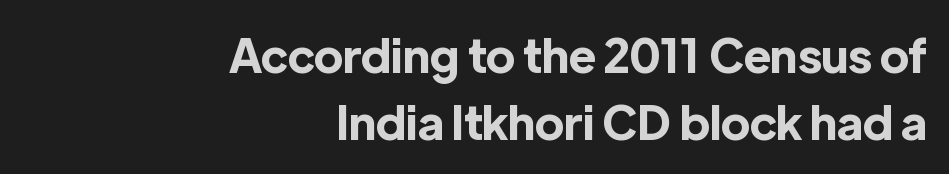
{"serif": "no", "italic": "no", "bold": "yes", "weight": "bold", "width": "normal", "x_height": "medium", "monospaced": "no", "underline": "no", "align": "right", "line_spacing": "normal", "line_spacing_ratio": 1.45, "letter_spacing": "normal", "letter_spacing_em": 0.0, "glyph_px": 46}
